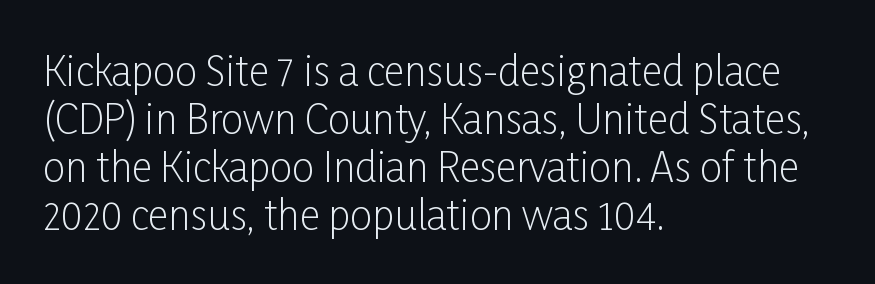
{"serif": "no", "italic": "no", "bold": "no", "weight": "light", "width": "condensed", "stroke_contrast": "low", "x_height": "medium", "monospaced": "no", "underline": "no", "align": "left", "line_spacing_ratio": 1.2, "letter_spacing": "normal", "letter_spacing_em": 0.0, "glyph_px": 40}
